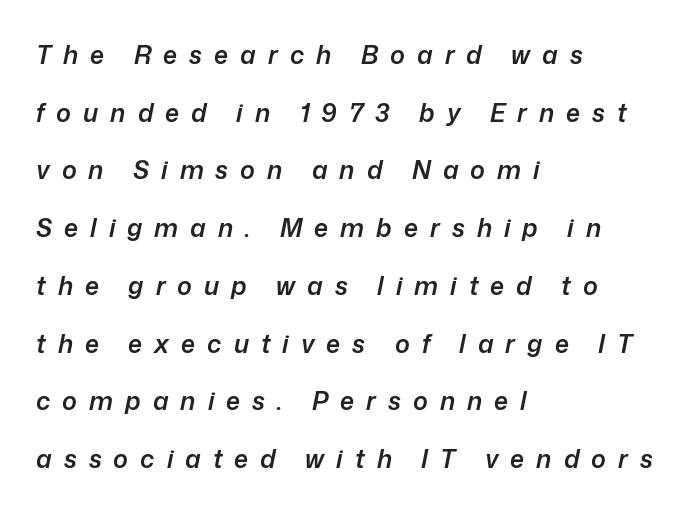
Q: Is the text bold? A: Semi-bold.
Q: Is the text italic (slanted)? A: Yes, it leans right by about 12 degrees.
Q: Is the text underlined? A: No.
Q: How is the paragraph aligned? A: Left-aligned.
Q: Is the spacing between letters normal or unusually wide? A: Unusually wide.
Q: Is the spacing between lines tight, normal or loose? A: Loose.
